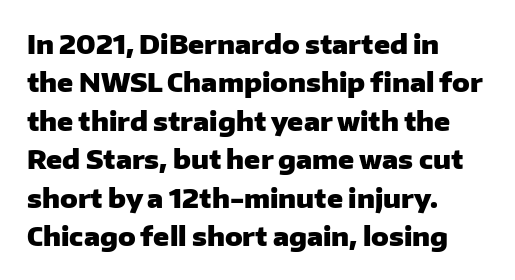
Q: Is the text bold? A: Yes.
Q: Is the text italic (slanted)? A: No, it is upright.
Q: Is the text underlined? A: No.
Q: How is the paragraph aligned? A: Left-aligned.
Q: Is the spacing between letters normal or unusually wide? A: Normal.
Q: Is the spacing between lines tight, normal or loose? A: Normal.
